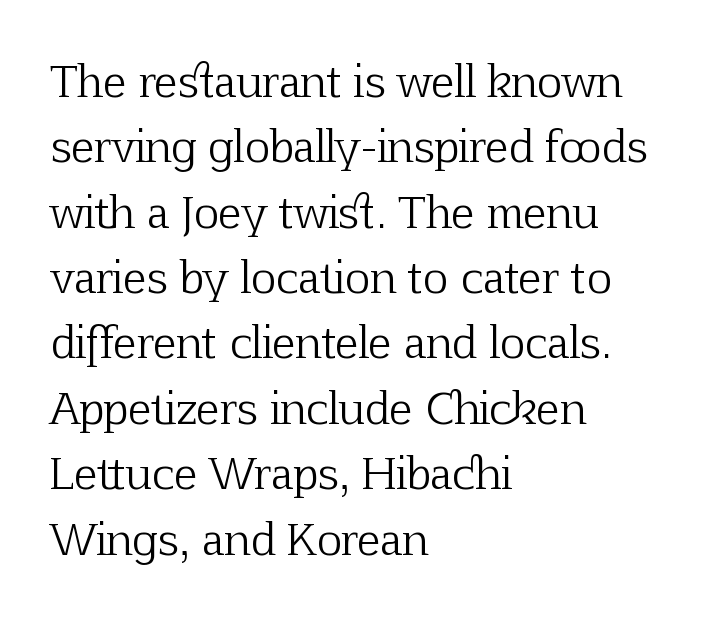
The image shows 43 px light serif type, upright; set left-aligned, normal line spacing (1.52x), normal letter spacing, not underlined; low stroke contrast and a medium x-height.
